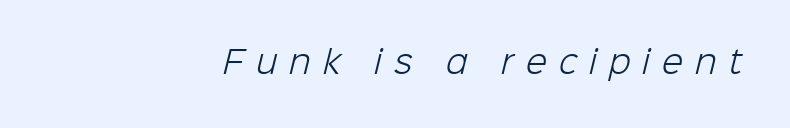
{"serif": "no", "bold": "no", "weight": "light", "width": "normal", "stroke_contrast": "low", "x_height": "medium", "monospaced": "no", "underline": "no", "align": "right", "letter_spacing": "wide", "letter_spacing_em": 0.39, "glyph_px": 31}
